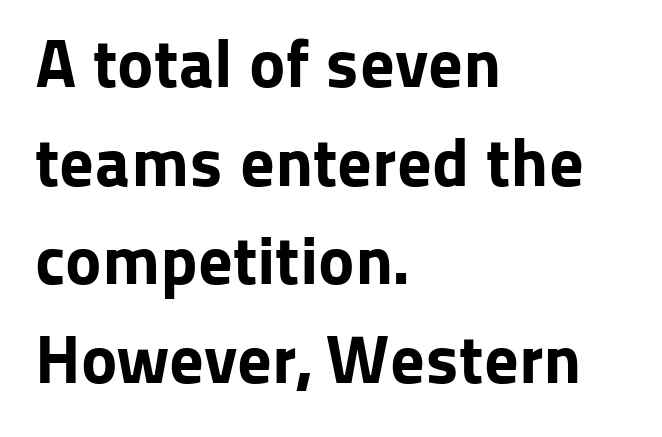
{"serif": "no", "italic": "no", "bold": "yes", "weight": "bold", "width": "normal", "stroke_contrast": "low", "x_height": "medium", "monospaced": "no", "underline": "no", "align": "left", "line_spacing": "normal", "line_spacing_ratio": 1.43, "letter_spacing": "normal", "letter_spacing_em": 0.0, "glyph_px": 69}
